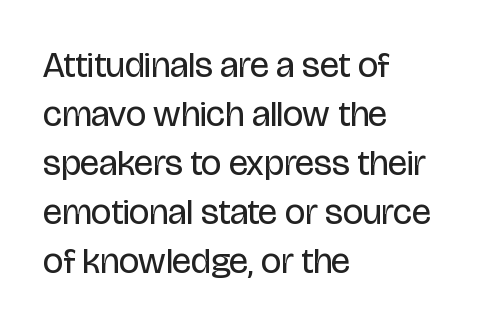
Underlining? Definitely not there. The leading is moderate, giving the passage an even texture. Tall strokes in this sample are plumb rather than angled. The passage shown is typeset with a sans-serif family.
